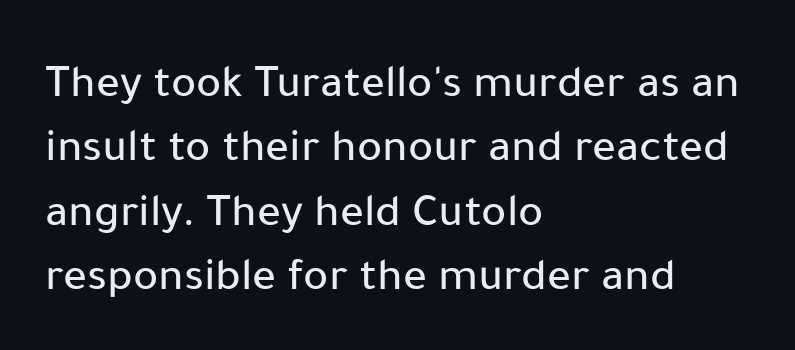
{"serif": "no", "italic": "no", "width": "normal", "stroke_contrast": "low", "x_height": "medium", "monospaced": "no", "underline": "no", "align": "left", "line_spacing": "normal", "line_spacing_ratio": 1.37, "letter_spacing": "normal", "letter_spacing_em": 0.0, "glyph_px": 47}
